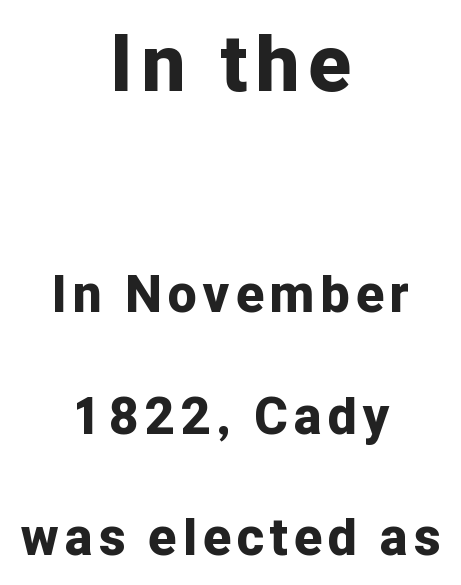
Q: Is the text bold? A: Yes.
Q: Is the text italic (slanted)? A: No, it is upright.
Q: Is the typeface a serif or a sans-serif typeface? A: Sans-serif.
Q: Is the text underlined? A: No.
Q: How is the paragraph aligned? A: Centered.
Q: Is the spacing between lines tight, normal or loose? A: Loose.
Q: Which block of text is set in a larger size, the first (top) or the second (bottom)? A: The first (top) one.
Q: Width (condensed, normal, or wide)? A: Normal.
Q: Stroke contrast? A: Low.
Q: x-height? A: Medium.
Q: Monospaced? A: No.
